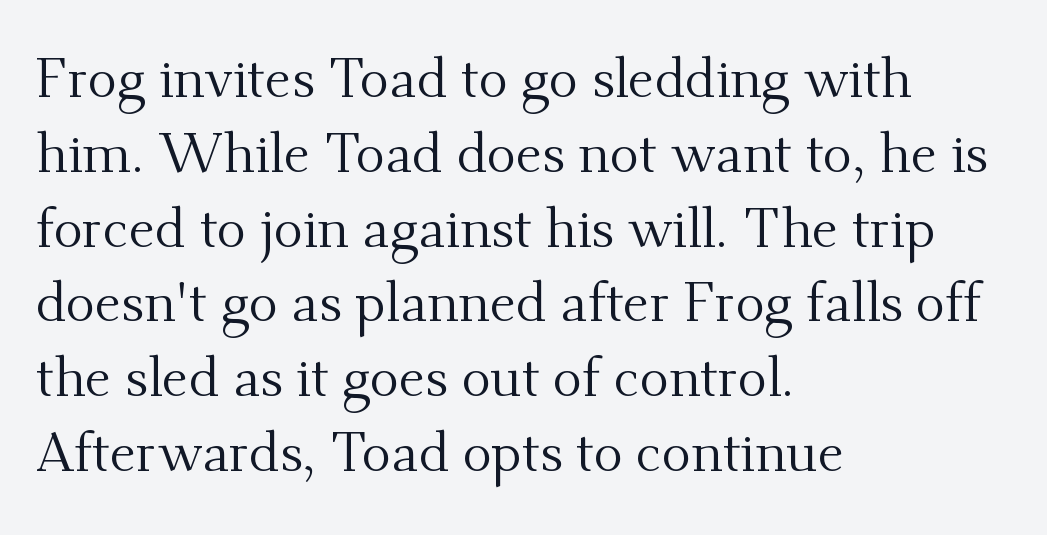
Q: Is the text bold? A: No.
Q: Is the text italic (slanted)? A: No, it is upright.
Q: Is the typeface a serif or a sans-serif typeface? A: Serif.
Q: Is the text underlined? A: No.
Q: How is the paragraph aligned? A: Left-aligned.
Q: Is the spacing between letters normal or unusually wide? A: Normal.
Q: Is the spacing between lines tight, normal or loose? A: Normal.
Q: Width (condensed, normal, or wide)? A: Normal.
Q: Stroke contrast? A: Medium.
Q: x-height? A: Small.
Q: Monospaced? A: No.
